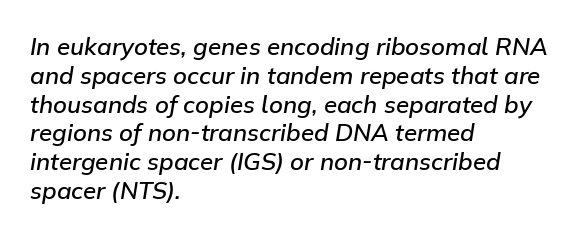
Descender tails drop into unmarked territory. The typesetting leans somewhat heavy: a semibold. Horizontal alignment here is leftward, the default for most running prose. Does the lettering tilt? It does — this is italic.
